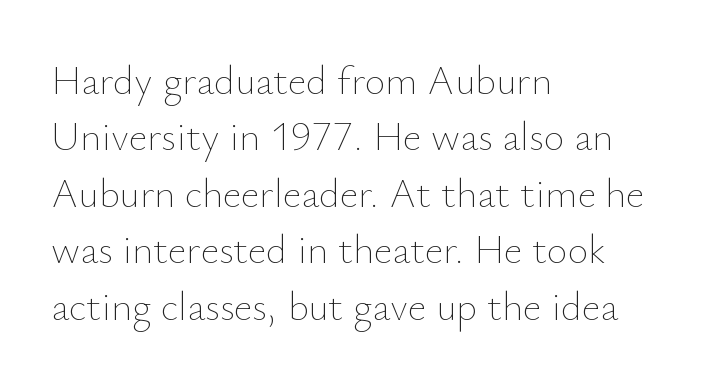
The cut favours lightness, reaching ordinary text weight at its darkest. Tracking here is standard; glyphs follow each other at the usual distance. Regular leading. It's the straight-up-and-down kind of type. A typesetter would call this proportional, since set widths differ per character. Check the space under the baseline: it is left empty.
